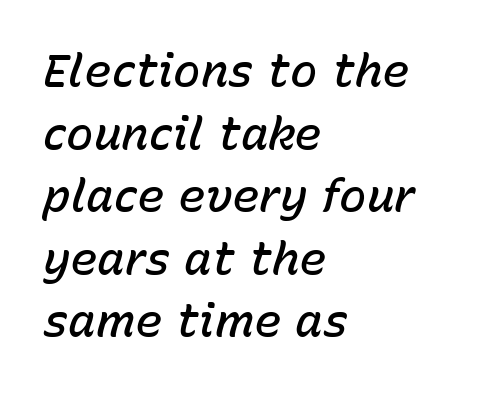
Every letter is mildly thick-stroked: semibold rather than bold. Does the lettering tilt? It does — this is italic. The vertical gap from one line to the next is medium. Beneath every word, the page is bare. A typesetter would call this zero additional tracking.
